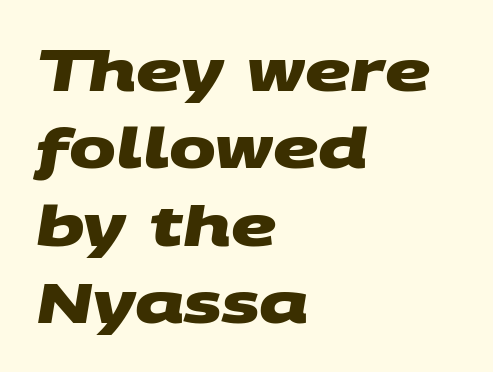
{"serif": "no", "bold": "yes", "weight": "heavy", "width": "wide", "stroke_contrast": "medium", "x_height": "large", "monospaced": "no", "underline": "no", "align": "left", "line_spacing": "normal", "line_spacing_ratio": 1.38, "letter_spacing": "normal", "letter_spacing_em": 0.0, "glyph_px": 56}
